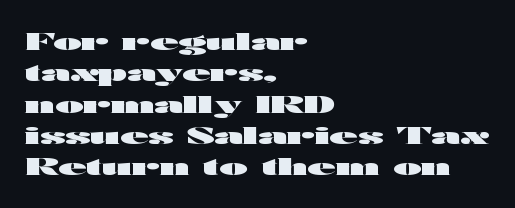
The image shows 23 px bold type, upright; set left-aligned, normal line spacing (1.36x), normal letter spacing, not underlined.
